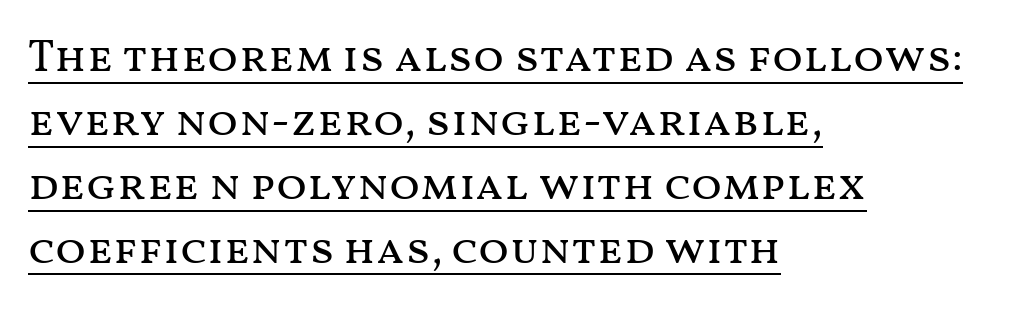
The image shows 45 px regular-weight, wide type, upright; set left-aligned, normal line spacing (1.42x), normal letter spacing, underlined; medium stroke contrast and a medium x-height.
